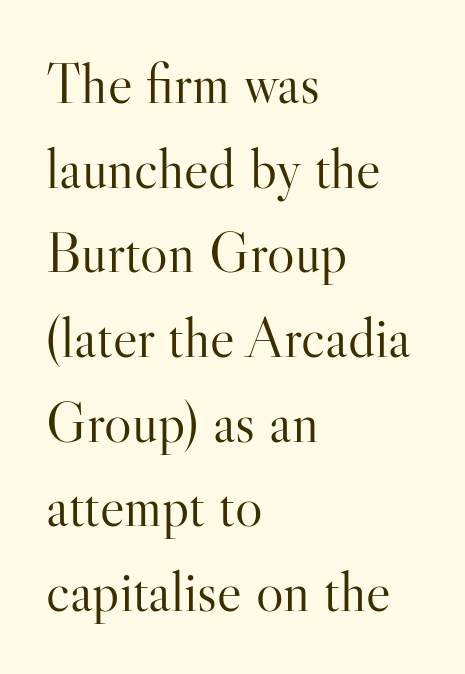
The image shows 58 px light serif type, upright; set left-aligned, normal line spacing (1.46x), normal letter spacing, not underlined; high stroke contrast and a small x-height.
